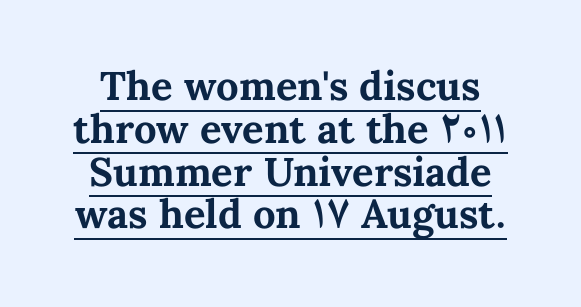
You could not count columns in this text — the font is proportionally spaced. Italic? Not at all — the glyphs are vertical. Tightly led — the rows are bunched. A student would call this center alignment; a typographer would say set centered. The string is rendered with underlining switched on.
